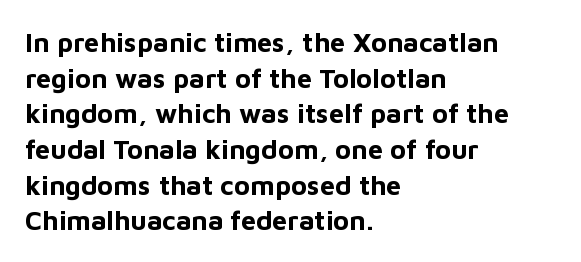
{"italic": "no", "bold": "yes", "underline": "no", "align": "left", "line_spacing": "normal", "line_spacing_ratio": 1.32, "letter_spacing": "normal", "letter_spacing_em": 0.0, "glyph_px": 27}
